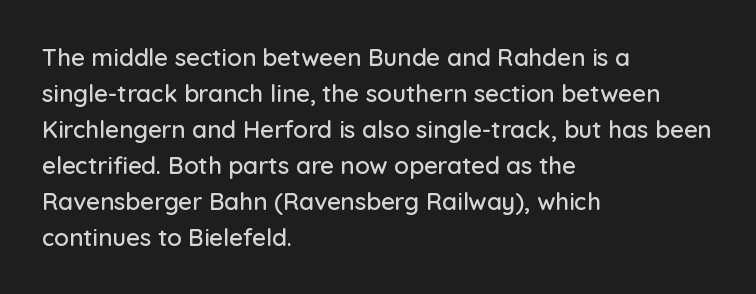
{"italic": "no", "underline": "no", "align": "left", "line_spacing": "normal", "line_spacing_ratio": 1.5, "letter_spacing": "normal", "letter_spacing_em": 0.0, "glyph_px": 24}
